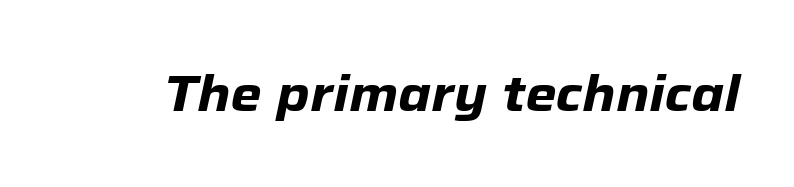
This sample has the flowing, uneven cadence of proportional lettering. The face used here is rendered with its standard letterfit. Bare-footed words on every line. The lettering tilts uniformly, giving the passage an italic look. The strokes are fattened all the way to bold.
